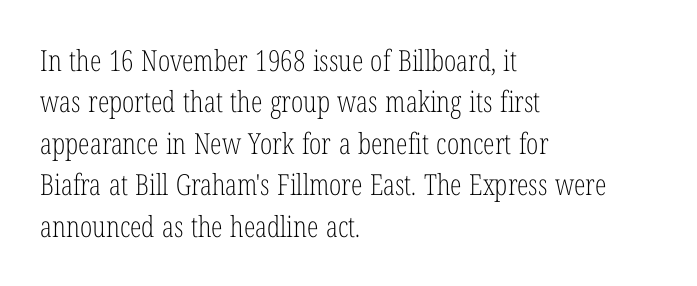
The image shows 29 px light, condensed serif type, upright; set left-aligned, normal line spacing (1.43x), normal letter spacing, not underlined; low stroke contrast and a medium x-height.
